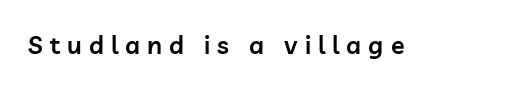
Look at the stroke-to-counter ratio: somewhat heavy, a semibold. What stands out about the letter spacing? Its width — letters are far apart. You can tell it's not italic because the verticals are truly vertical. The gap between lines stays unmarked.
